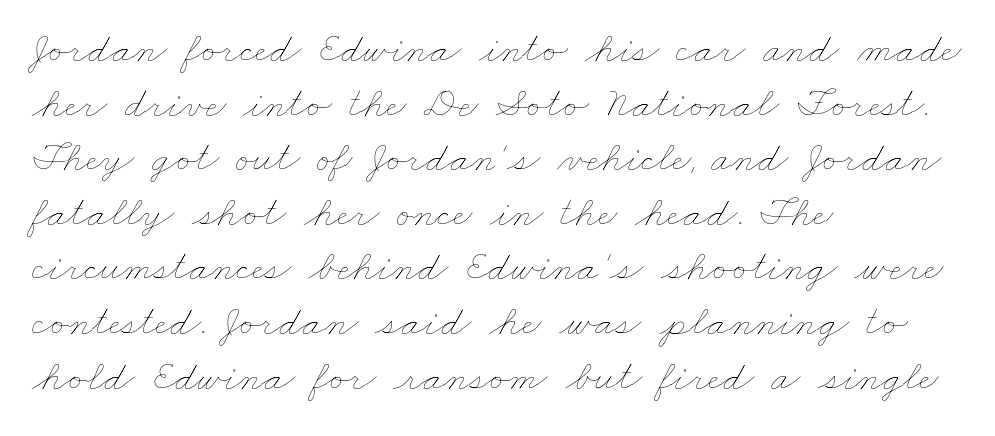
Q: Is the text bold? A: No.
Q: Is the text underlined? A: No.
Q: How is the paragraph aligned? A: Left-aligned.
Q: Is the spacing between letters normal or unusually wide? A: Normal.
Q: Is the spacing between lines tight, normal or loose? A: Normal.
Q: Width (condensed, normal, or wide)? A: Wide.
Q: Stroke contrast? A: Low.
Q: x-height? A: Small.
Q: Monospaced? A: No.
